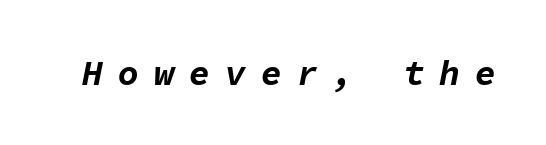
Q: Is the text bold? A: Yes.
Q: Is the text italic (slanted)? A: Yes, it leans right by about 11 degrees.
Q: Is the text underlined? A: No.
Q: Is the spacing between letters normal or unusually wide? A: Unusually wide.
Q: Width (condensed, normal, or wide)? A: Normal.
Q: Stroke contrast? A: Low.
Q: x-height? A: Medium.
Q: Monospaced? A: Yes.
